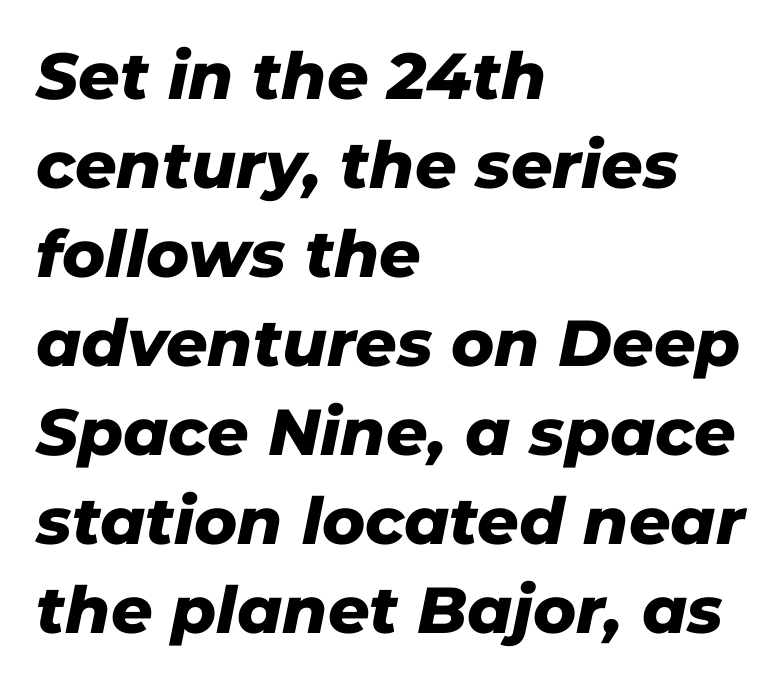
In terms of leading, this rendering sits right in the middle. The passage shown has conventional tracking throughout. What weight is shown? A full bold with thick strokes. The area under the type is left untouched. The lines in this sample share a left origin and differ only in where they stop.
